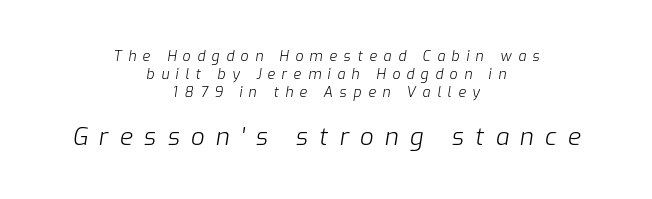
{"italic": "yes", "lean": "right", "slant_degrees": 9, "bold": "no", "underline": "no", "align": "center", "line_spacing": "normal", "line_spacing_ratio": 1.3, "letter_spacing": "wide", "letter_spacing_em": 0.47, "larger_block": "second", "size_ratio": 1.71, "glyph_px": 24}
